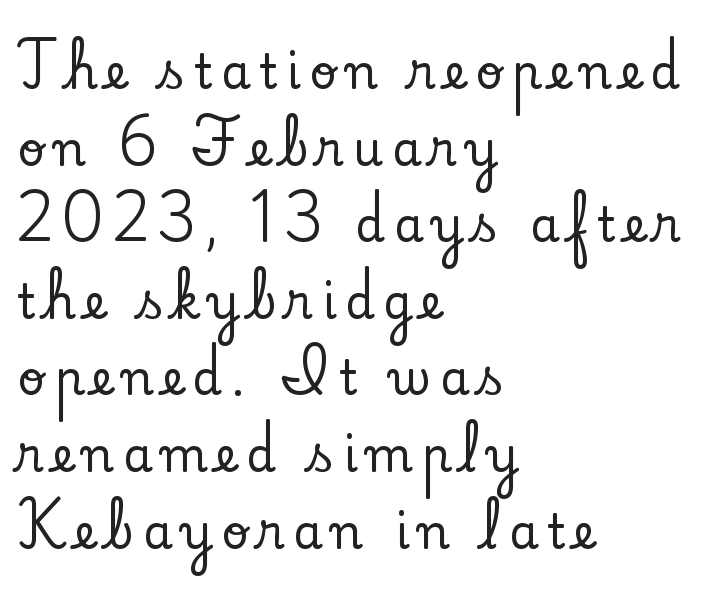
The image shows 47 px serif type, upright; set left-aligned, normal line spacing (1.63x), not underlined; low stroke contrast and a small x-height.
